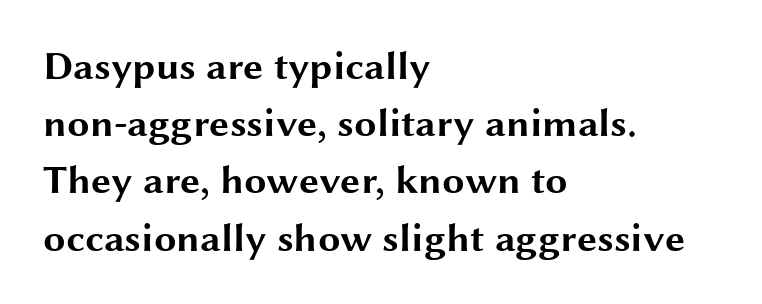
{"serif": "no", "italic": "no", "bold": "yes", "weight": "bold", "width": "wide", "stroke_contrast": "medium", "x_height": "medium", "monospaced": "no", "underline": "no", "align": "left", "line_spacing": "normal", "line_spacing_ratio": 1.43, "letter_spacing": "normal", "letter_spacing_em": 0.0, "glyph_px": 40}
